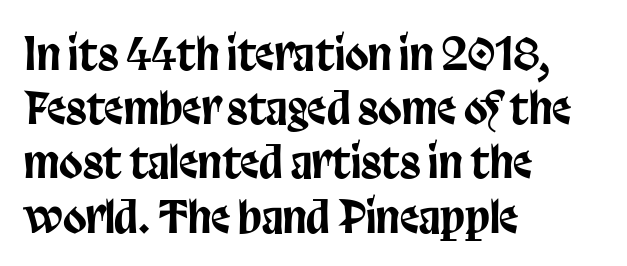
Q: Is the text italic (slanted)? A: No, it is upright.
Q: Is the typeface a serif or a sans-serif typeface? A: Sans-serif.
Q: Is the text underlined? A: No.
Q: How is the paragraph aligned? A: Left-aligned.
Q: Is the spacing between letters normal or unusually wide? A: Normal.
Q: Is the spacing between lines tight, normal or loose? A: Normal.
Q: Width (condensed, normal, or wide)? A: Condensed.
Q: Stroke contrast? A: Low.
Q: x-height? A: Large.
Q: Monospaced? A: No.
